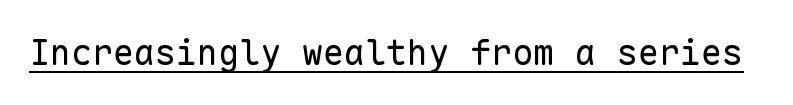
The image shows 35 px regular-weight sans-serif type, upright, monospaced; set normal letter spacing, underlined; low stroke contrast and a medium x-height.
